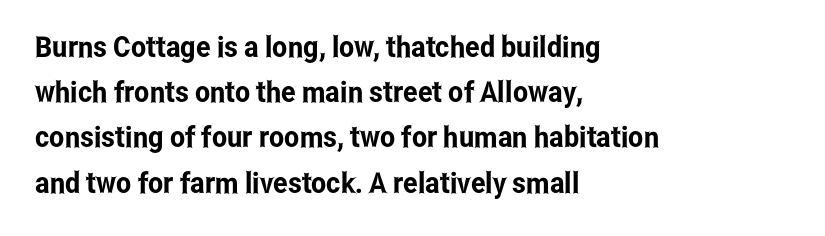
The image shows 29 px condensed sans-serif type, upright; set left-aligned, normal line spacing (1.56x), normal letter spacing, not underlined; low stroke contrast and a medium x-height.
